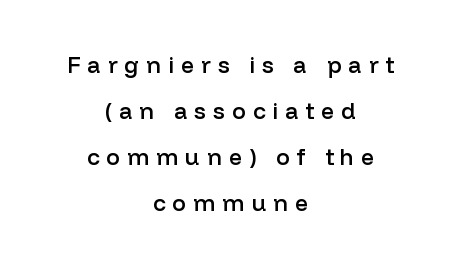
{"italic": "no", "bold": "semi", "underline": "no", "align": "center", "line_spacing": "loose", "line_spacing_ratio": 2.0, "letter_spacing": "wide", "letter_spacing_em": 0.31, "glyph_px": 23}
